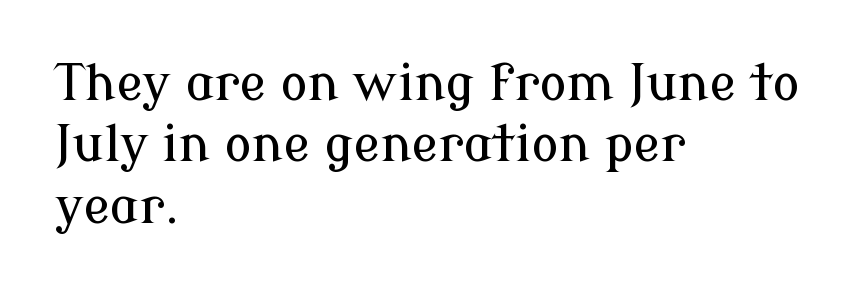
{"serif": "yes", "italic": "no", "width": "normal", "stroke_contrast": "low", "x_height": "medium", "monospaced": "no", "underline": "no", "align": "left", "line_spacing_ratio": 1.23, "letter_spacing": "normal", "letter_spacing_em": 0.0, "glyph_px": 50}
